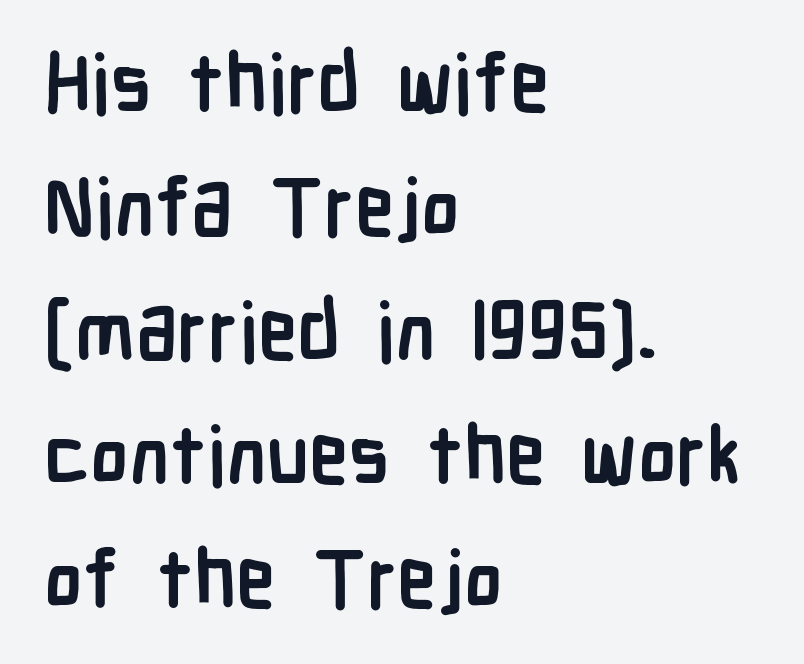
Weight: bold. Is the block centered? No — it sits flush against the left margin. The rendering shows plain stroke endings on the letterforms — a sans-serif design. Characters remain perfectly vertical along every line. Caption: standard tracking, unaltered.
